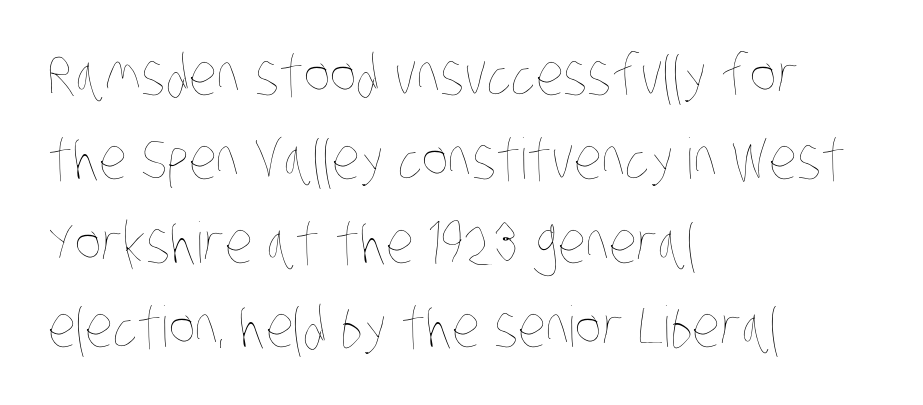
Q: Is the text bold? A: No.
Q: Is the text underlined? A: No.
Q: How is the paragraph aligned? A: Left-aligned.
Q: Is the spacing between letters normal or unusually wide? A: Normal.
Q: Is the spacing between lines tight, normal or loose? A: Normal.
Q: Width (condensed, normal, or wide)? A: Condensed.
Q: Stroke contrast? A: Low.
Q: x-height? A: Large.
Q: Monospaced? A: No.
